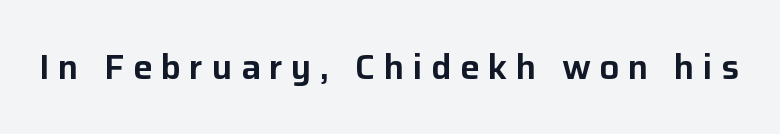
The image shows 35 px sans-serif type, upright; set unusually wide letter spacing (+0.24 em), not underlined; low stroke contrast and a medium x-height.
